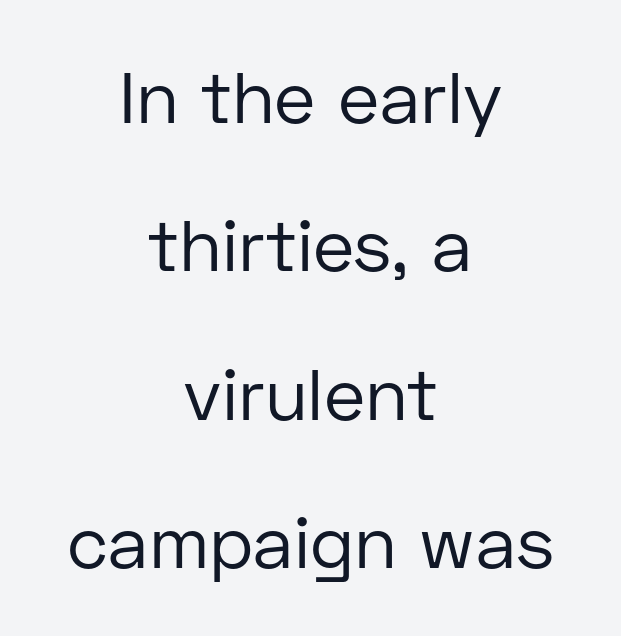
Q: Is the text bold? A: No.
Q: Is the text italic (slanted)? A: No, it is upright.
Q: Is the typeface a serif or a sans-serif typeface? A: Sans-serif.
Q: Is the text underlined? A: No.
Q: How is the paragraph aligned? A: Centered.
Q: Is the spacing between letters normal or unusually wide? A: Normal.
Q: Is the spacing between lines tight, normal or loose? A: Loose.
Q: Width (condensed, normal, or wide)? A: Normal.
Q: Stroke contrast? A: Low.
Q: x-height? A: Medium.
Q: Monospaced? A: No.
